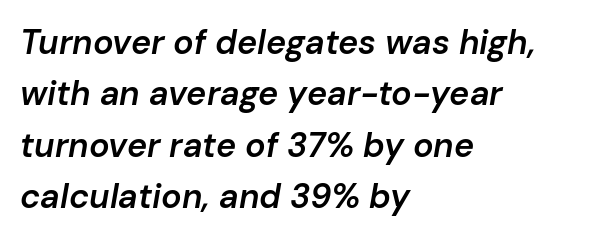
Q: Is the text bold? A: Semi-bold.
Q: Is the text italic (slanted)? A: Yes, it leans right by about 10 degrees.
Q: Is the text underlined? A: No.
Q: How is the paragraph aligned? A: Left-aligned.
Q: Is the spacing between letters normal or unusually wide? A: Normal.
Q: Is the spacing between lines tight, normal or loose? A: Normal.
Q: Width (condensed, normal, or wide)? A: Normal.
Q: Stroke contrast? A: Low.
Q: x-height? A: Medium.
Q: Monospaced? A: No.
